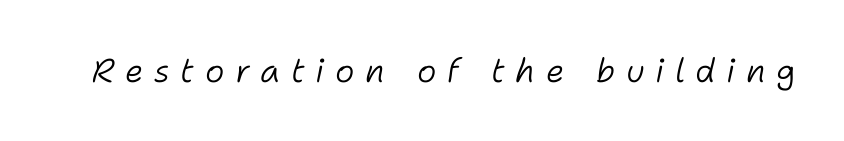
A typesetter would call this heavily tracked-out type. Anything drawn beneath the words? Only blank space. Do the characters align in a grid? No, the font is proportional. Notice how the stems are inclined rather than vertical — that's the hallmark of italics.
